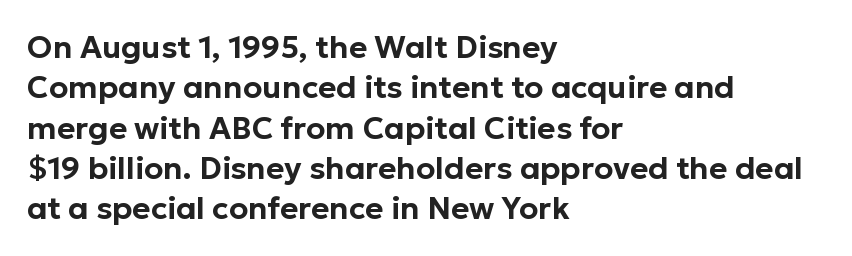
The image shows 31 px sans-serif type, upright; set left-aligned, normal line spacing (1.3x), normal letter spacing, not underlined; low stroke contrast and a medium x-height.
